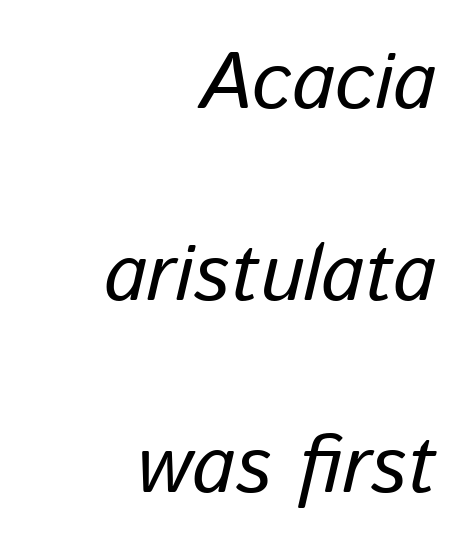
Each word holds together tightly as a unit, with standard inter-letter gaps. The face used here is proportionally spaced, like ordinary book or web type. The zone under the glyphs is completely vacant. Emphasis-style slanted type is in use. Does the copy run flush right? Yes — the right margin is perfectly even.
